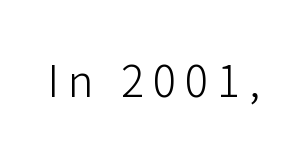
Q: Is the text bold? A: No.
Q: Is the text italic (slanted)? A: No, it is upright.
Q: Is the typeface a serif or a sans-serif typeface? A: Sans-serif.
Q: Is the text underlined? A: No.
Q: Is the spacing between letters normal or unusually wide? A: Unusually wide.
Q: Width (condensed, normal, or wide)? A: Normal.
Q: Stroke contrast? A: Low.
Q: x-height? A: Medium.
Q: Monospaced? A: No.
